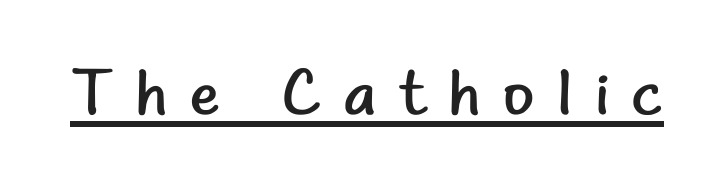
A typesetter would call this proportional, since set widths differ per character. No extra ink here — the face is not bold. You can tell from the bare stems that sans-serif type was used. In terms of posture, this sample is upright. Somebody hit Ctrl+U on this one — the words are underlined. Inter-character spacing is expanded well beyond the font's built-in metrics.
